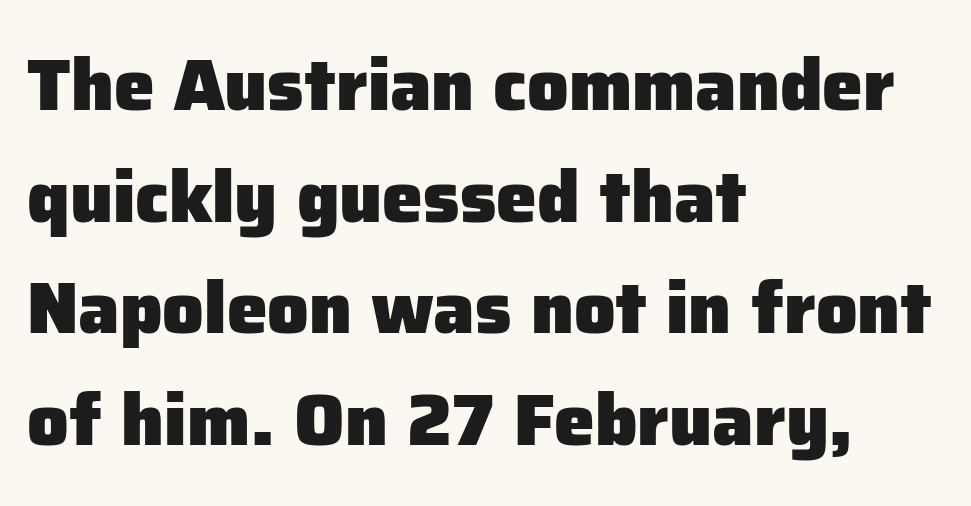
Q: Is the text bold? A: Yes.
Q: Is the text italic (slanted)? A: No, it is upright.
Q: Is the typeface a serif or a sans-serif typeface? A: Sans-serif.
Q: Is the text underlined? A: No.
Q: How is the paragraph aligned? A: Left-aligned.
Q: Is the spacing between letters normal or unusually wide? A: Normal.
Q: Is the spacing between lines tight, normal or loose? A: Normal.
Q: Width (condensed, normal, or wide)? A: Normal.
Q: Stroke contrast? A: Low.
Q: x-height? A: Medium.
Q: Monospaced? A: No.
